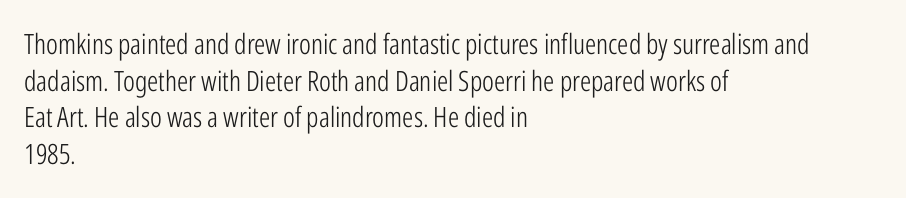
Q: Is the text bold? A: No.
Q: Is the text italic (slanted)? A: No, it is upright.
Q: Is the typeface a serif or a sans-serif typeface? A: Sans-serif.
Q: Is the text underlined? A: No.
Q: How is the paragraph aligned? A: Left-aligned.
Q: Is the spacing between letters normal or unusually wide? A: Normal.
Q: Is the spacing between lines tight, normal or loose? A: Normal.
Q: Width (condensed, normal, or wide)? A: Condensed.
Q: Stroke contrast? A: Low.
Q: x-height? A: Medium.
Q: Monospaced? A: No.
